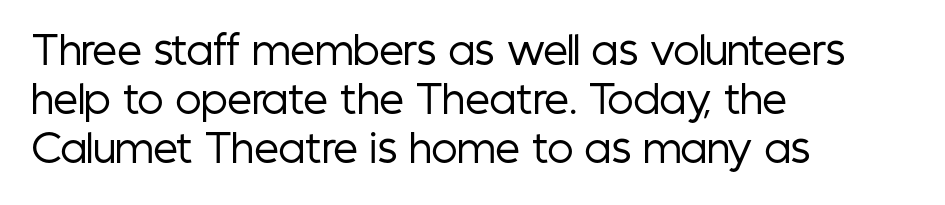
{"serif": "no", "italic": "no", "bold": "no", "weight": "regular", "width": "condensed", "stroke_contrast": "low", "x_height": "medium", "monospaced": "no", "underline": "no", "align": "left", "line_spacing": "normal", "line_spacing_ratio": 1.26, "letter_spacing": "normal", "letter_spacing_em": 0.0, "glyph_px": 39}
